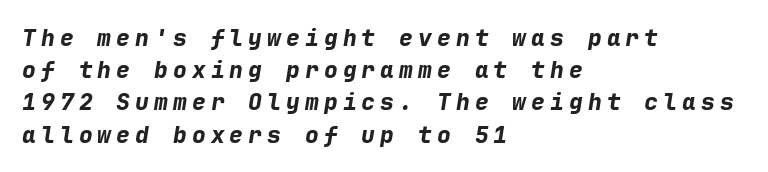
There's an unmistakable incline to the writing here. These words are printed bold, with thick strokes throughout. Alignment: flush left. If you measured baseline to baseline, you'd find a middling distance.
